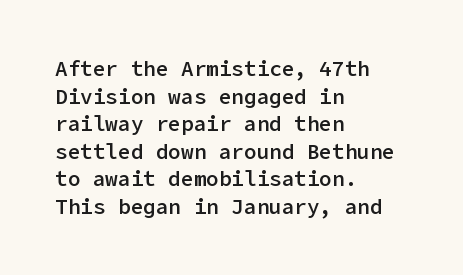
The image shows 21 px text type, upright; set left-aligned, normal line spacing (1.31x), normal letter spacing, not underlined.
